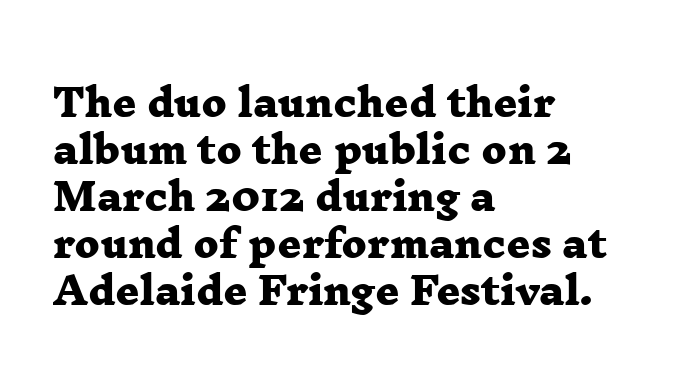
The image shows 37 px heavy, wide serif type; set left-aligned, normal line spacing (1.27x), normal letter spacing, not underlined; low stroke contrast and a medium x-height.
